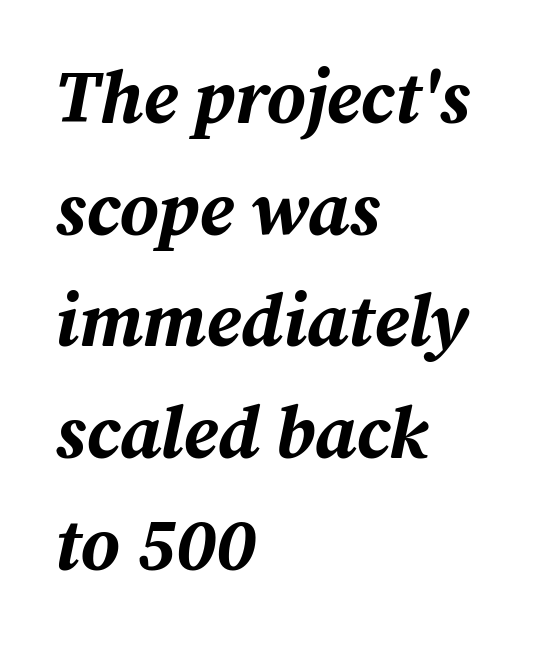
No extra tracking has been applied to these lines. Regarding leading, the lines here are spaced in the standard way. A typesetter would call this proportional, since set widths differ per character. Does the lettering tilt? It does — this is italic.
